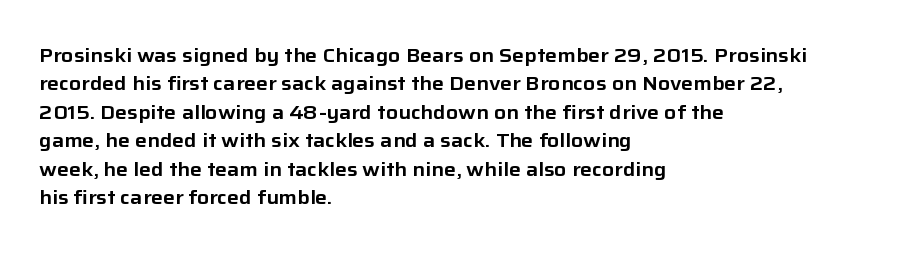
Q: Is the text italic (slanted)? A: No, it is upright.
Q: Is the text underlined? A: No.
Q: How is the paragraph aligned? A: Left-aligned.
Q: Is the spacing between letters normal or unusually wide? A: Normal.
Q: Is the spacing between lines tight, normal or loose? A: Normal.
